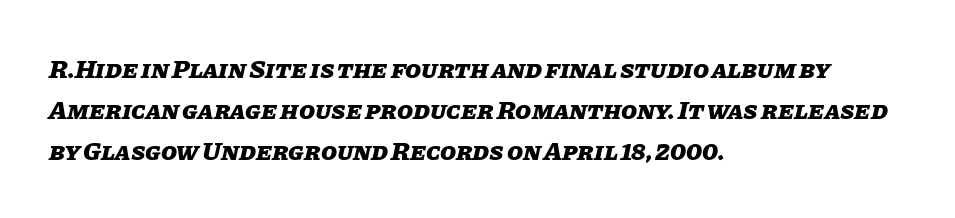
The image shows 26 px bold type, italic (leaning right); set left-aligned, normal line spacing (1.57x), normal letter spacing, not underlined.
